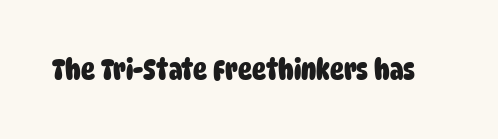
{"serif": "no", "bold": "yes", "weight": "heavy", "width": "condensed", "stroke_contrast": "low", "x_height": "large", "monospaced": "no", "underline": "no", "letter_spacing": "normal", "letter_spacing_em": 0.0, "glyph_px": 29}
